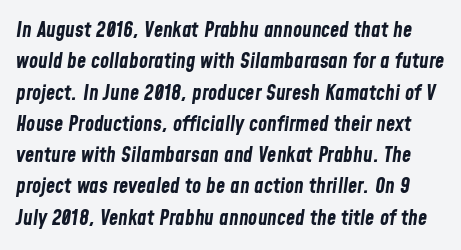
Clear beneath every line of the passage. Compared with typical body copy, the letter spacing here is the same. In terms of weight, the rendering is a true, heavy bold. Vertically, the passage feels balanced, rows spaced as you'd expect.
